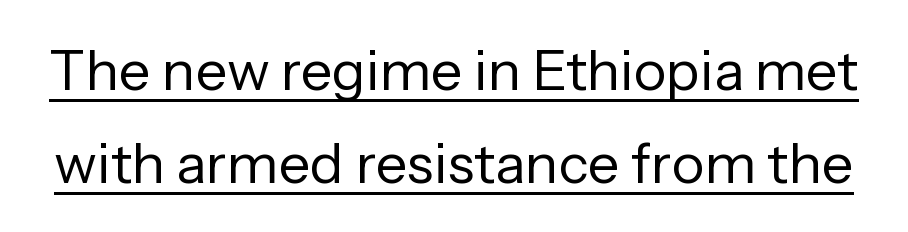
Q: Is the text bold? A: No.
Q: Is the text italic (slanted)? A: No, it is upright.
Q: Is the typeface a serif or a sans-serif typeface? A: Sans-serif.
Q: Is the text underlined? A: Yes.
Q: Is the spacing between letters normal or unusually wide? A: Normal.
Q: Is the spacing between lines tight, normal or loose? A: Normal.
Q: Width (condensed, normal, or wide)? A: Normal.
Q: Stroke contrast? A: Low.
Q: x-height? A: Medium.
Q: Monospaced? A: No.
